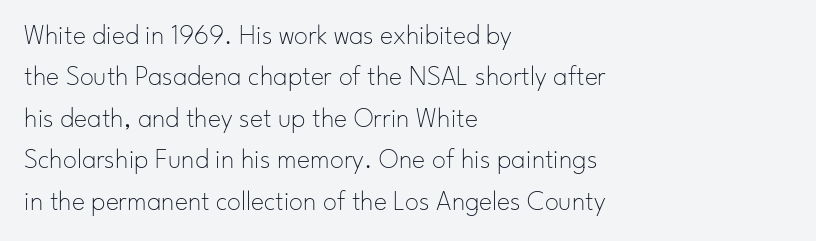
Q: Is the text bold? A: No.
Q: Is the text italic (slanted)? A: No, it is upright.
Q: Is the typeface a serif or a sans-serif typeface? A: Sans-serif.
Q: Is the text underlined? A: No.
Q: How is the paragraph aligned? A: Left-aligned.
Q: Is the spacing between letters normal or unusually wide? A: Normal.
Q: Is the spacing between lines tight, normal or loose? A: Normal.
Q: Width (condensed, normal, or wide)? A: Normal.
Q: Stroke contrast? A: Low.
Q: x-height? A: Small.
Q: Monospaced? A: No.
